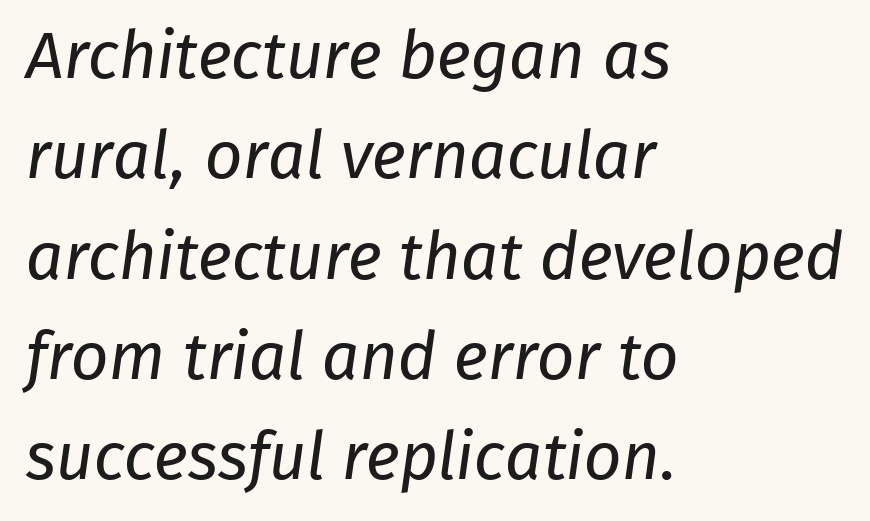
{"serif": "no", "bold": "no", "weight": "regular", "width": "normal", "stroke_contrast": "low", "x_height": "medium", "monospaced": "no", "underline": "no", "align": "left", "line_spacing": "normal", "line_spacing_ratio": 1.52, "letter_spacing": "normal", "letter_spacing_em": 0.0, "glyph_px": 66}
